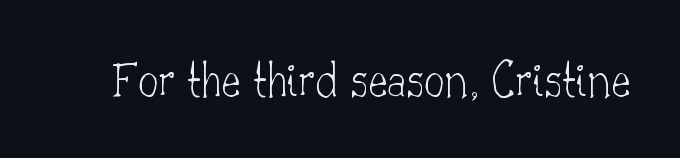
The image shows 51 px thin serif type, upright; set normal letter spacing, not underlined; low stroke contrast and a small x-height.
